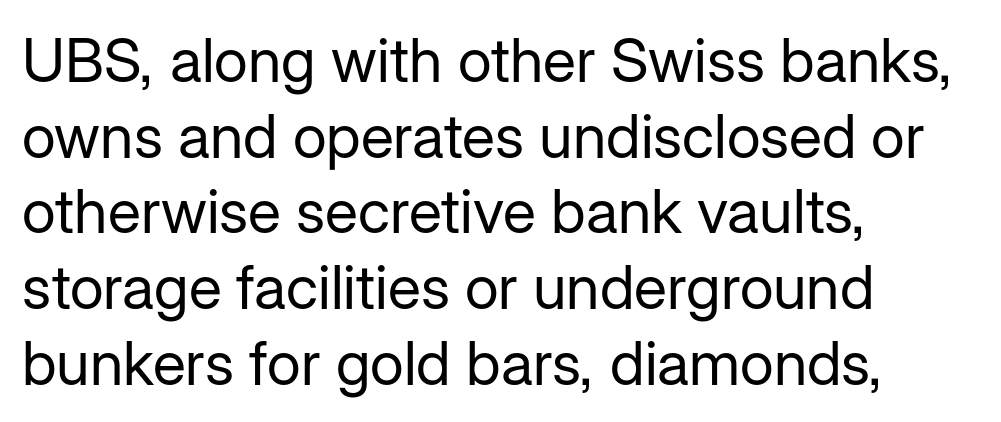
This sample uses a sans-serif face. Summary of weight: not heavy and not bold. The typography opts for an upright posture over an oblique one. Short note: letters normally spaced. In CSS terms this would be text-align: left. The area under the type is left untouched.
